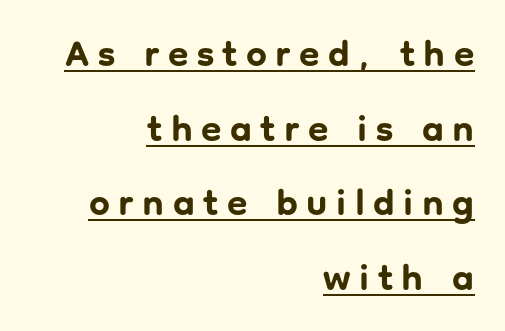
Q: Is the text bold? A: Yes.
Q: Is the text italic (slanted)? A: No, it is upright.
Q: Is the typeface a serif or a sans-serif typeface? A: Sans-serif.
Q: Is the text underlined? A: Yes.
Q: How is the paragraph aligned? A: Right-aligned.
Q: Is the spacing between letters normal or unusually wide? A: Unusually wide.
Q: Is the spacing between lines tight, normal or loose? A: Loose.
Q: Width (condensed, normal, or wide)? A: Normal.
Q: Stroke contrast? A: Low.
Q: x-height? A: Medium.
Q: Monospaced? A: No.
